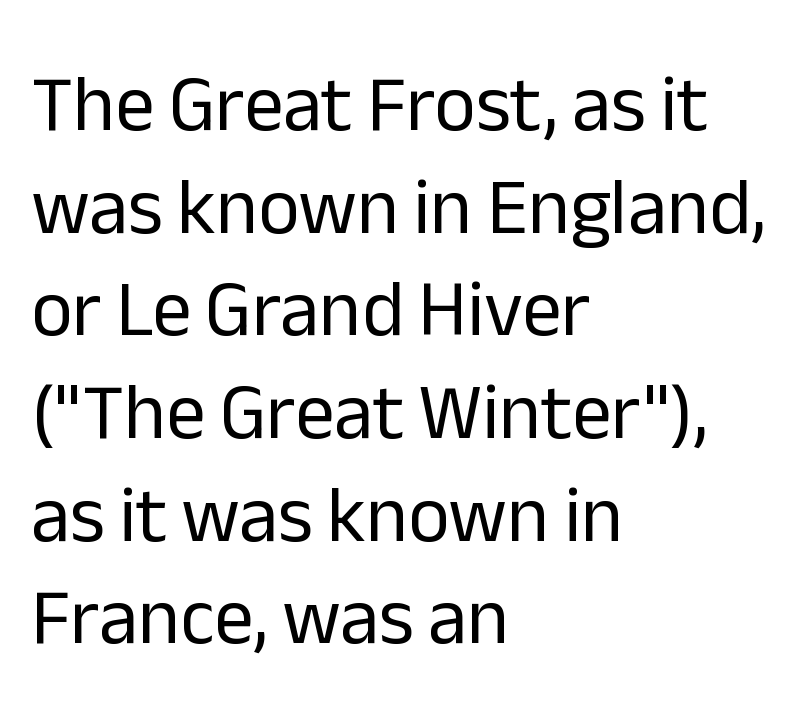
The passage shown stacks its lines at a standard gap. The gap between lines stays unmarked. In terms of letterspacing, this is plain default setting. Where is the straight margin? On the left. Quick note: not italic, upright. The text was rendered using a sans face with plain stroke endings.
